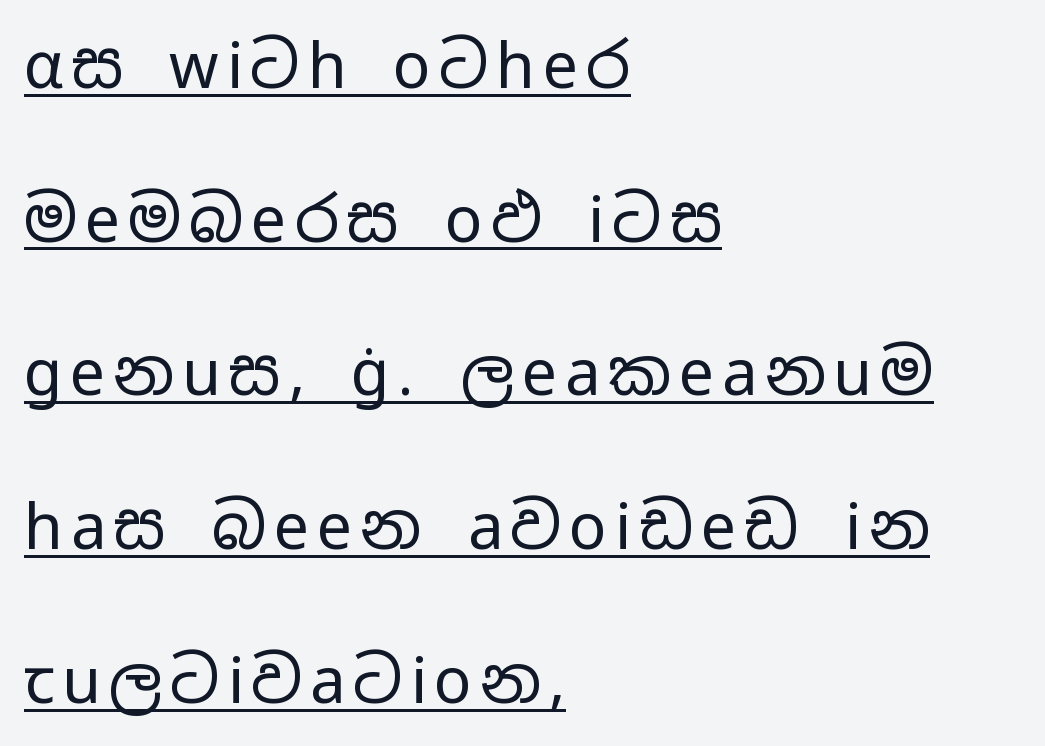
No extra ink here — the face is not bold. The rag falls on the right side of this text block. Italic? Not at all — the glyphs are vertical. Underlined type. The letters advance in unequal steps, a hallmark of proportional type.
